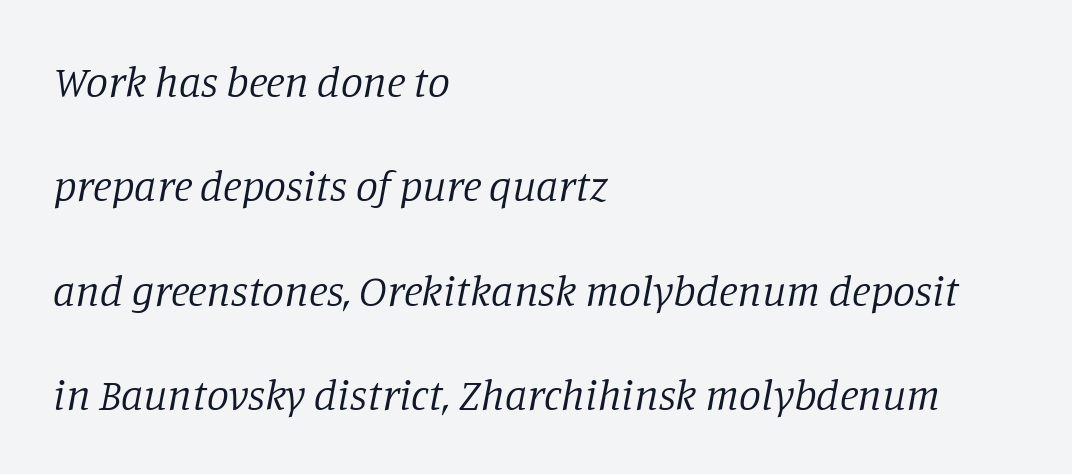
The image shows 44 px regular-weight serif type, italic (leaning right); set left-aligned, loose line spacing (2.37x), normal letter spacing, not underlined; low stroke contrast and a large x-height.
